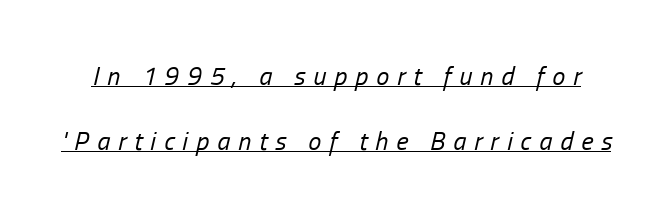
Q: Is the text bold? A: No.
Q: Is the text italic (slanted)? A: Yes, it leans right by about 13 degrees.
Q: Is the text underlined? A: Yes.
Q: Is the spacing between letters normal or unusually wide? A: Unusually wide.
Q: Is the spacing between lines tight, normal or loose? A: Loose.
